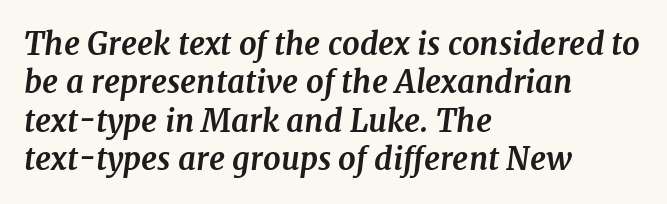
Q: Is the text bold? A: Yes.
Q: Is the text italic (slanted)? A: Yes, it leans right by about 7 degrees.
Q: Is the typeface a serif or a sans-serif typeface? A: Serif.
Q: Is the text underlined? A: No.
Q: How is the paragraph aligned? A: Left-aligned.
Q: Is the spacing between letters normal or unusually wide? A: Normal.
Q: Width (condensed, normal, or wide)? A: Normal.
Q: Stroke contrast? A: Medium.
Q: x-height? A: Medium.
Q: Monospaced? A: No.
